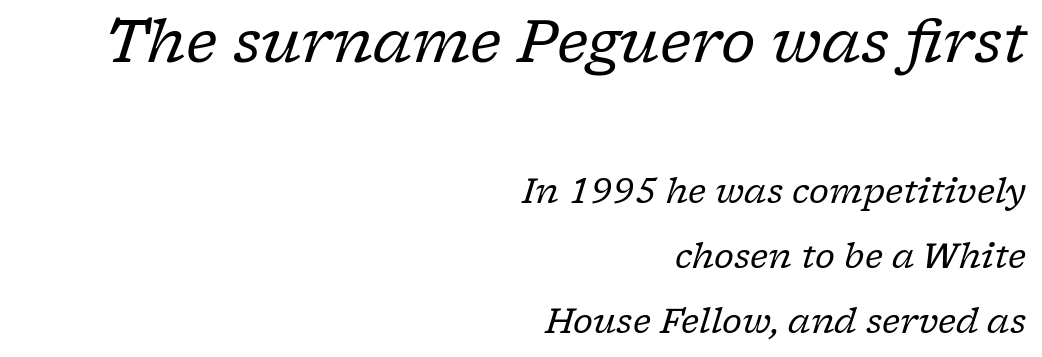
Q: Is the text bold? A: No.
Q: Is the text italic (slanted)? A: Yes, it leans right by about 17 degrees.
Q: Is the typeface a serif or a sans-serif typeface? A: Serif.
Q: Is the text underlined? A: No.
Q: How is the paragraph aligned? A: Right-aligned.
Q: Is the spacing between letters normal or unusually wide? A: Normal.
Q: Is the spacing between lines tight, normal or loose? A: Loose.
Q: Which block of text is set in a larger size, the first (top) or the second (bottom)? A: The first (top) one.
Q: Width (condensed, normal, or wide)? A: Normal.
Q: Stroke contrast? A: Low.
Q: x-height? A: Medium.
Q: Monospaced? A: No.
